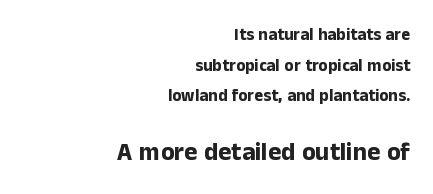
The image shows 25 px bold type, upright; set right-aligned, line spacing 1.8x, normal letter spacing, not underlined; the second (bottom) block is 1.47x larger.
